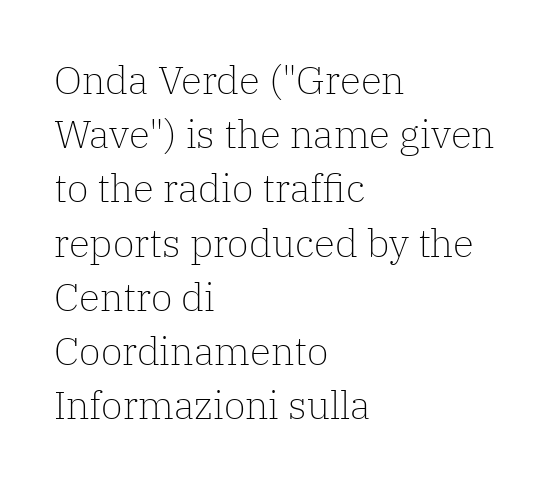
{"serif": "yes", "italic": "no", "bold": "no", "weight": "light", "width": "normal", "stroke_contrast": "low", "x_height": "medium", "monospaced": "no", "underline": "no", "align": "left", "line_spacing": "normal", "line_spacing_ratio": 1.39, "letter_spacing": "normal", "letter_spacing_em": 0.0, "glyph_px": 39}
